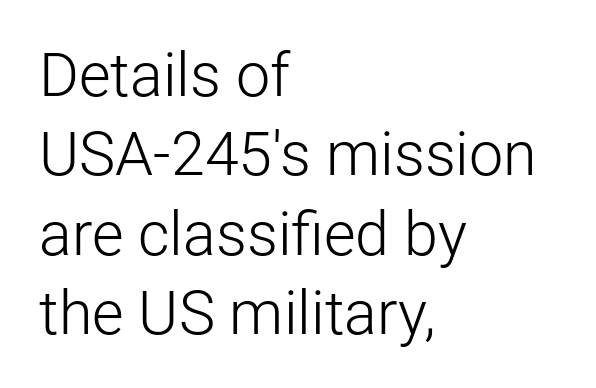
The axis of the letterforms is exactly vertical. Underline: absent. To sum up the face: it is a sans, with no serifs. Horizontally, the lines are justified to the leading edge only. Looks like regular typesetting: each glyph gets only the width it needs. Line spacing here is normal.
